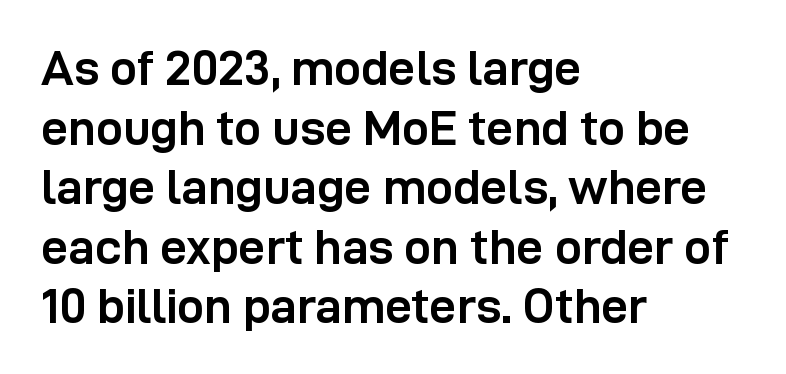
{"serif": "no", "italic": "no", "bold": "yes", "weight": "semibold", "width": "normal", "stroke_contrast": "low", "x_height": "medium", "monospaced": "no", "underline": "no", "align": "left", "line_spacing_ratio": 1.24, "letter_spacing": "normal", "letter_spacing_em": 0.0, "glyph_px": 48}
